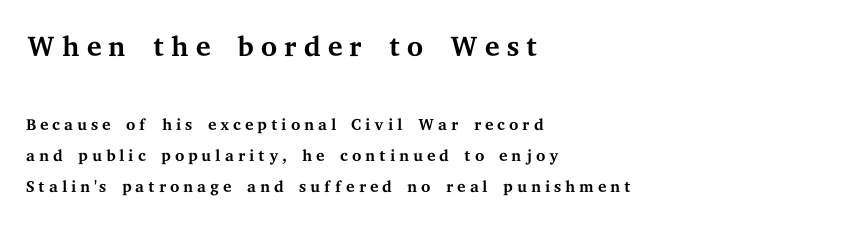
The image shows 42 px regular-weight, wide serif type, upright; set left-aligned, normal line spacing (1.28x), not underlined; the first (top) block is 1.75x larger; medium stroke contrast and a medium x-height.
